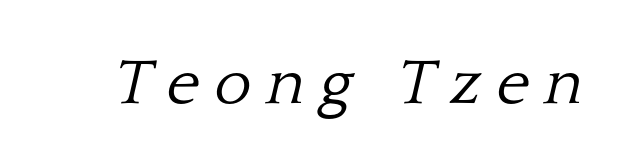
The image shows 64 px light serif type, italic (leaning right); set unusually wide letter spacing (+0.23 em), not underlined; low stroke contrast and a medium x-height.
